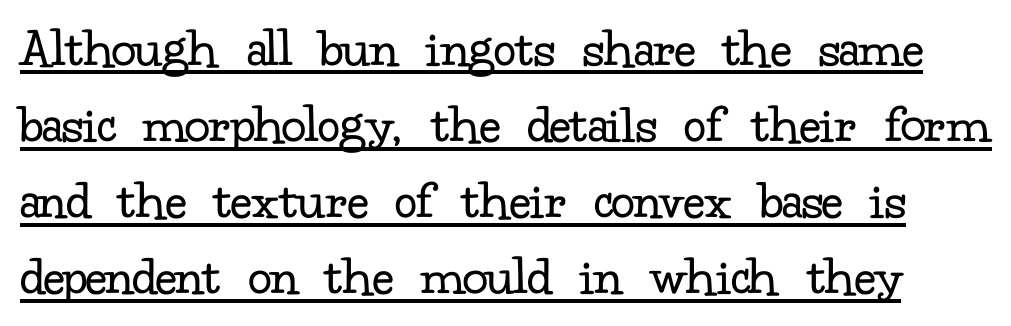
The specimen includes a rule beneath the text block's lines. The rendering uses natural spacing where letterforms have individual widths. Is this a sans? No — the strokes have serifs. Every character sits straight up, as roman type does. Weight: in the light-to-regular range.
